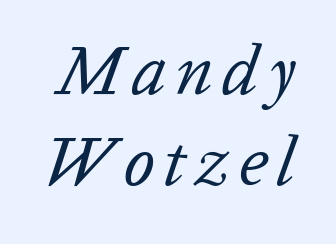
{"italic": "yes", "lean": "right", "slant_degrees": 20, "bold": "no", "weight": "regular", "width": "normal", "stroke_contrast": "low", "x_height": "medium", "monospaced": "no", "underline": "no", "line_spacing": "normal", "line_spacing_ratio": 1.3, "glyph_px": 70}
